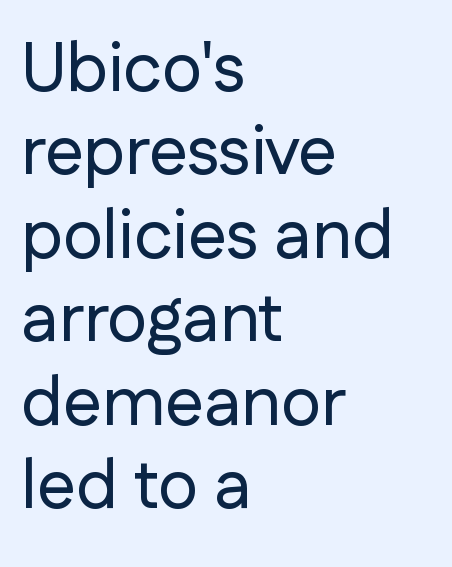
A typesetter would call this zero additional tracking. The space beneath each line is pristine and unruled. Note the varied advance widths — an 'i' is clearly narrower than an 'm'. Are there feet on the stems? There aren't — it's a sans. This is the regular roman posture of the typeface. These lines stack with their left ends in a neat column.
